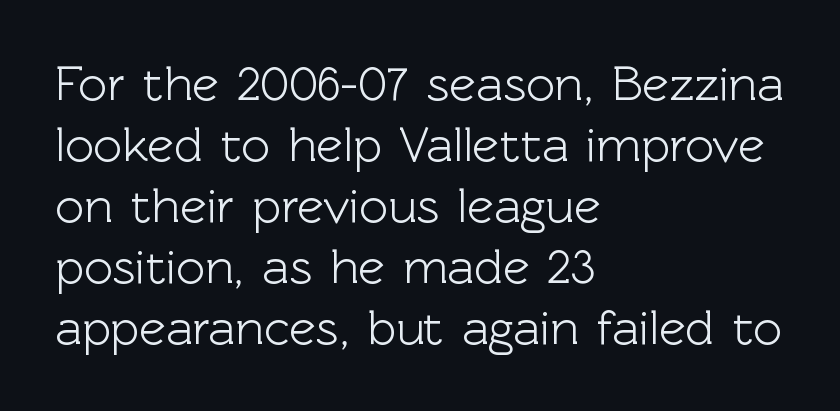
What kind of face is this? One without serifs — a sans. You can tell it's not italic because the verticals are truly vertical. The passage shown is not underscored anywhere. Is the block centered? No — it sits flush against the left margin. The passage shown has conventional tracking throughout.
